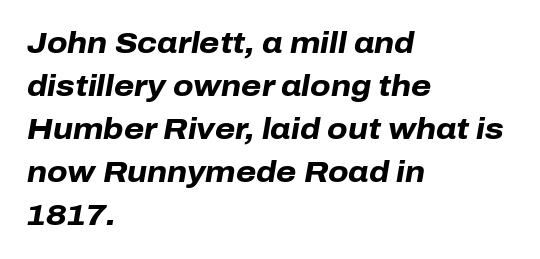
Q: Is the text bold? A: Yes.
Q: Is the text italic (slanted)? A: Yes, it leans right by about 10 degrees.
Q: Is the text underlined? A: No.
Q: How is the paragraph aligned? A: Left-aligned.
Q: Is the spacing between letters normal or unusually wide? A: Normal.
Q: Is the spacing between lines tight, normal or loose? A: Normal.
Q: Width (condensed, normal, or wide)? A: Normal.
Q: Stroke contrast? A: Low.
Q: x-height? A: Medium.
Q: Monospaced? A: No.
